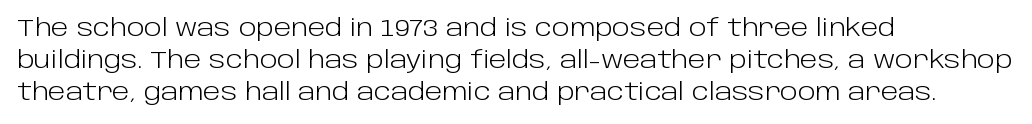
Regarding leading, the lines here are spaced in the standard way. The setting favours the left margin, as ordinary paragraphs usually do. The typeface has the unassuming heft of standard copy or less. The tracking reads as untouched default to a designer's eye. Type without underlining. Vertical strokes here are truly vertical.
